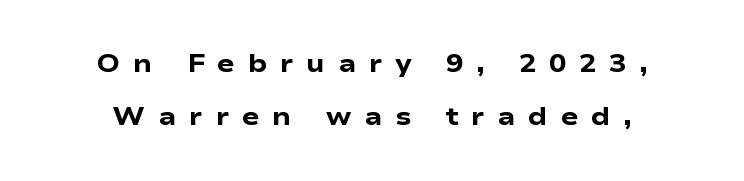
Q: Is the text bold? A: Yes.
Q: Is the text italic (slanted)? A: No, it is upright.
Q: Is the text underlined? A: No.
Q: How is the paragraph aligned? A: Centered.
Q: Is the spacing between letters normal or unusually wide? A: Unusually wide.
Q: Is the spacing between lines tight, normal or loose? A: Loose.
